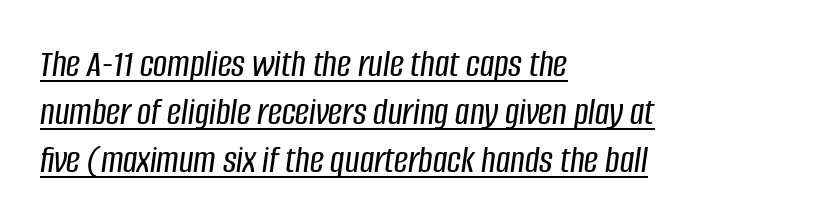
Each line of the rendering has a horizontal stroke beneath the glyphs. Varying glyph widths throughout — classic text-font behaviour. Line beginnings align vertically; line endings do not. Emphasis-style slanted type is in use. Glyph-to-glyph distance matches everyday printed text.
